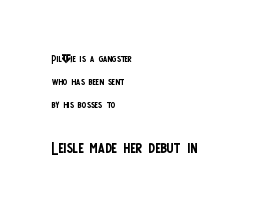
Check the space under the baseline: it is left empty. The rows are spaced the way most documents space them. Spacing between characters is what you'd get straight out of the box. The type sits square on the baseline with zero lean.
